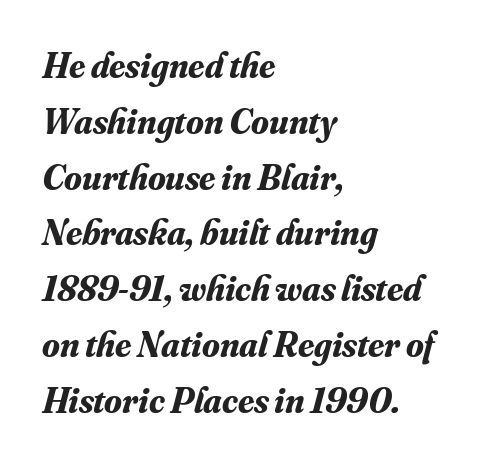
The image shows 36 px bold serif type, italic (leaning right); set left-aligned, normal line spacing (1.55x), normal letter spacing, not underlined; medium stroke contrast and a small x-height.
